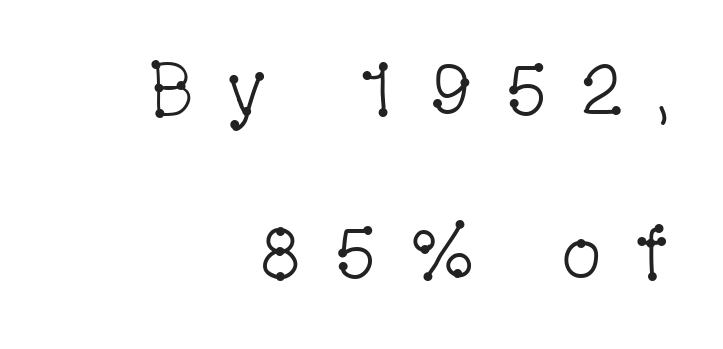
The image shows 74 px light, condensed serif type, upright; set right-aligned, loose line spacing (2.2x), unusually wide letter spacing (+0.42 em), not underlined; low stroke contrast and a medium x-height.
